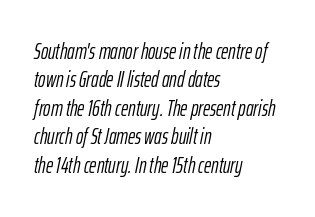
The image shows 22 px text type, italic (leaning right); set left-aligned, normal line spacing (1.29x), normal letter spacing, not underlined.
